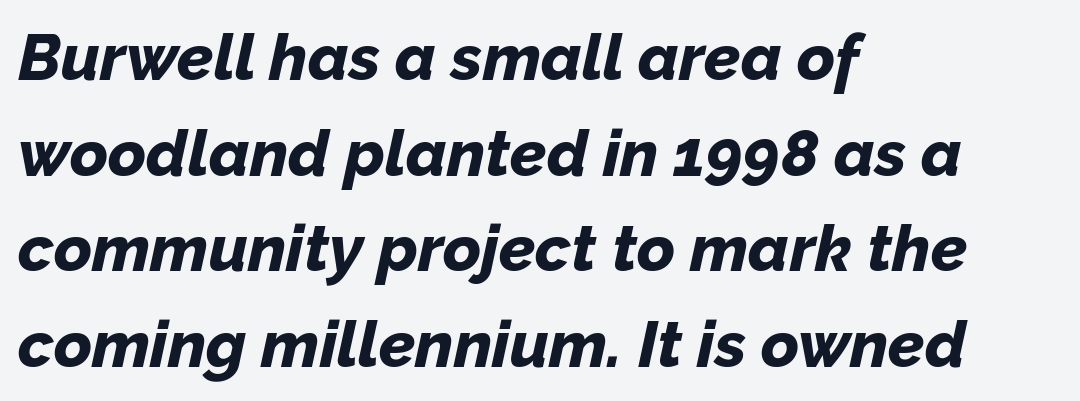
{"italic": "yes", "lean": "right", "slant_degrees": 12, "bold": "yes", "weight": "bold", "width": "normal", "stroke_contrast": "low", "x_height": "medium", "monospaced": "no", "underline": "no", "align": "left", "line_spacing": "normal", "line_spacing_ratio": 1.47, "letter_spacing": "normal", "letter_spacing_em": 0.0, "glyph_px": 65}
